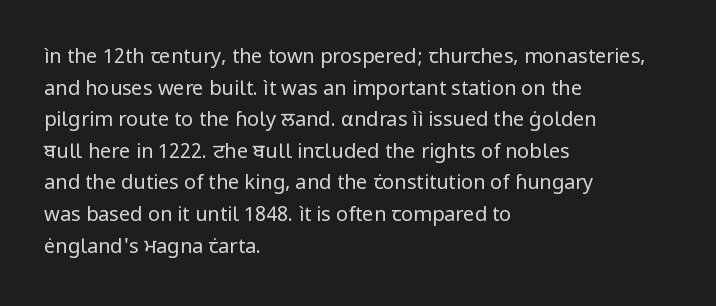
Teacher's note: observe the even left margin — that is flush-left alignment. The passage shown is not underscored anywhere. The rendering uses a moderate line-height, typical for paragraphs. Ascenders rise straight up at ninety degrees. Nobody touched the tracking dial on this one.
